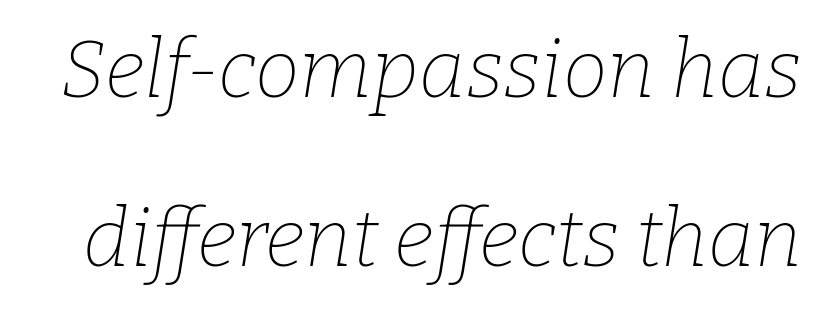
Q: Is the text bold? A: No.
Q: Is the text italic (slanted)? A: Yes, it leans right by about 9 degrees.
Q: Is the typeface a serif or a sans-serif typeface? A: Serif.
Q: Is the text underlined? A: No.
Q: Is the spacing between letters normal or unusually wide? A: Normal.
Q: Is the spacing between lines tight, normal or loose? A: Loose.
Q: Width (condensed, normal, or wide)? A: Normal.
Q: Stroke contrast? A: Low.
Q: x-height? A: Medium.
Q: Monospaced? A: No.
